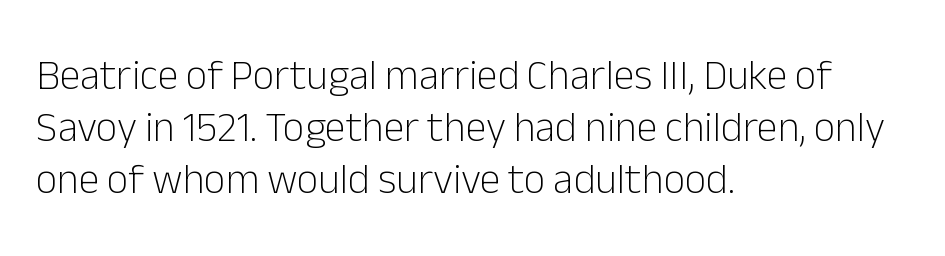
The string is rendered with underlining switched off. The letters advance in unequal steps, a hallmark of proportional type. The font family rendered here belongs to the sans-serif group. Standard letterfit; no display-style spreading of the glyphs. The letterforms sit at book weight or below.
